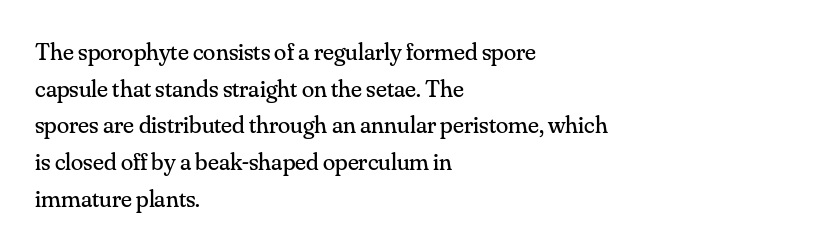
{"italic": "no", "bold": "no", "underline": "no", "align": "left", "line_spacing": "normal", "line_spacing_ratio": 1.47, "letter_spacing": "normal", "letter_spacing_em": 0.0, "glyph_px": 25}
